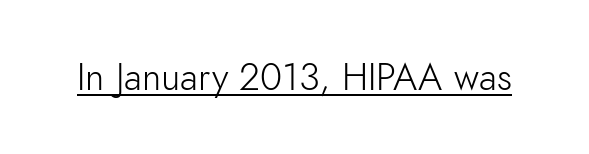
Note the varied advance widths — an 'i' is clearly narrower than an 'm'. Font category for this specimen: sans-serif. The cut favours lightness, reaching ordinary text weight at its darkest. The face used here appears with an underline applied.
